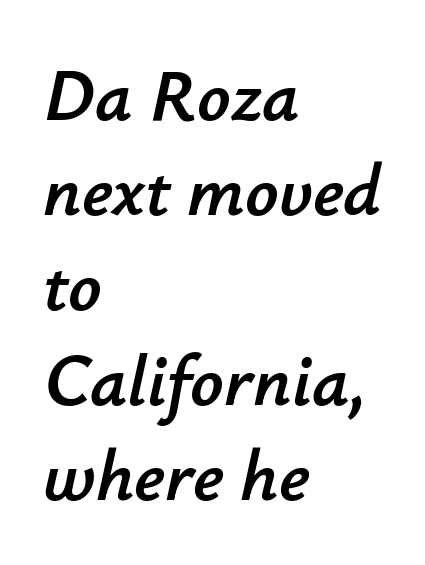
{"italic": "yes", "lean": "right", "slant_degrees": 12, "width": "normal", "stroke_contrast": "low", "x_height": "small", "monospaced": "no", "underline": "no", "align": "left", "line_spacing": "normal", "line_spacing_ratio": 1.3, "letter_spacing": "normal", "letter_spacing_em": 0.0, "glyph_px": 73}
